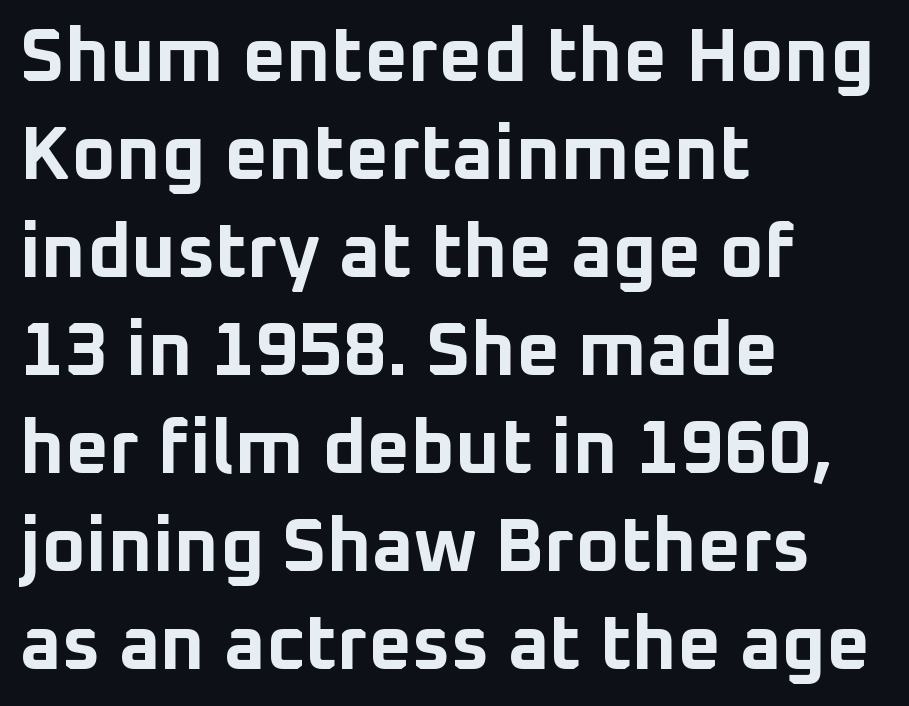
Q: Is the text bold? A: Yes.
Q: Is the text italic (slanted)? A: No, it is upright.
Q: Is the typeface a serif or a sans-serif typeface? A: Sans-serif.
Q: Is the text underlined? A: No.
Q: How is the paragraph aligned? A: Left-aligned.
Q: Is the spacing between letters normal or unusually wide? A: Normal.
Q: Is the spacing between lines tight, normal or loose? A: Normal.
Q: Width (condensed, normal, or wide)? A: Normal.
Q: Stroke contrast? A: Low.
Q: x-height? A: Medium.
Q: Monospaced? A: No.
